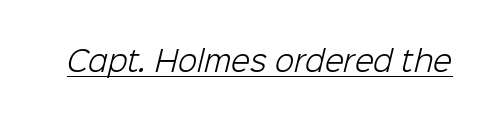
{"serif": "no", "bold": "no", "weight": "light", "width": "normal", "stroke_contrast": "low", "x_height": "medium", "monospaced": "no", "underline": "yes", "letter_spacing": "normal", "letter_spacing_em": 0.0, "glyph_px": 28}
